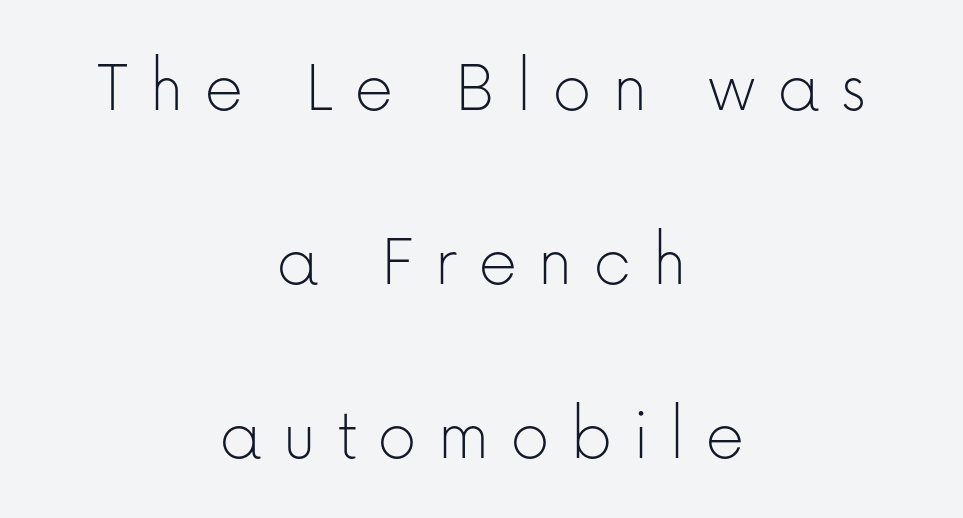
The image shows 77 px thin sans-serif type, upright; set centered, loose line spacing (2.26x), unusually wide letter spacing (+0.26 em), not underlined; low stroke contrast and a medium x-height.
